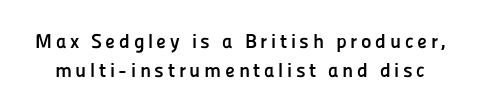
The image shows 20 px bold type, upright; set normal line spacing (1.46x), not underlined.
